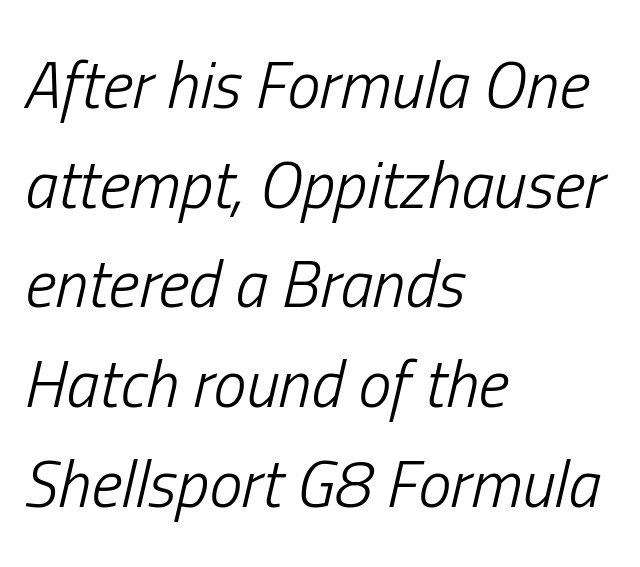
{"italic": "yes", "lean": "right", "slant_degrees": 13, "bold": "no", "weight": "light", "width": "condensed", "stroke_contrast": "low", "x_height": "medium", "monospaced": "no", "underline": "no", "align": "left", "line_spacing": "normal", "line_spacing_ratio": 1.51, "letter_spacing": "normal", "letter_spacing_em": 0.0, "glyph_px": 66}
